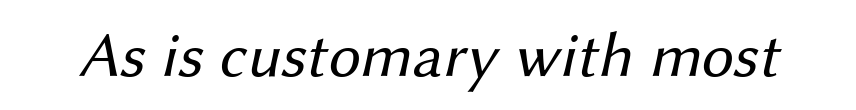
{"serif": "no", "bold": "no", "weight": "regular", "width": "normal", "stroke_contrast": "medium", "x_height": "medium", "monospaced": "no", "underline": "no", "letter_spacing": "normal", "letter_spacing_em": 0.0, "glyph_px": 64}
